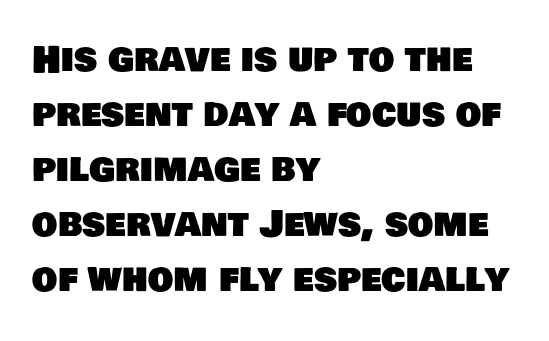
Q: Is the typeface a serif or a sans-serif typeface? A: Sans-serif.
Q: Is the text underlined? A: No.
Q: How is the paragraph aligned? A: Left-aligned.
Q: Is the spacing between letters normal or unusually wide? A: Normal.
Q: Is the spacing between lines tight, normal or loose? A: Normal.
Q: Width (condensed, normal, or wide)? A: Normal.
Q: Stroke contrast? A: Low.
Q: x-height? A: Large.
Q: Monospaced? A: No.
